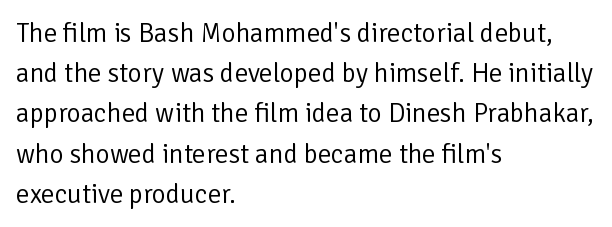
The paragraph shown leans on its left margin. Has an underline been added? It has not. The font's upright variant was chosen for this text. The cut favours lightness, reaching ordinary text weight at its darkest.
